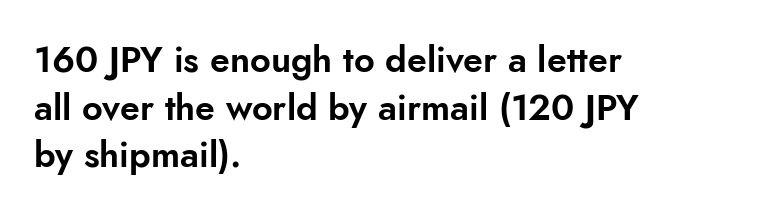
The image shows 36 px sans-serif type, upright; set left-aligned, normal line spacing (1.32x), normal letter spacing, not underlined; low stroke contrast and a small x-height.
